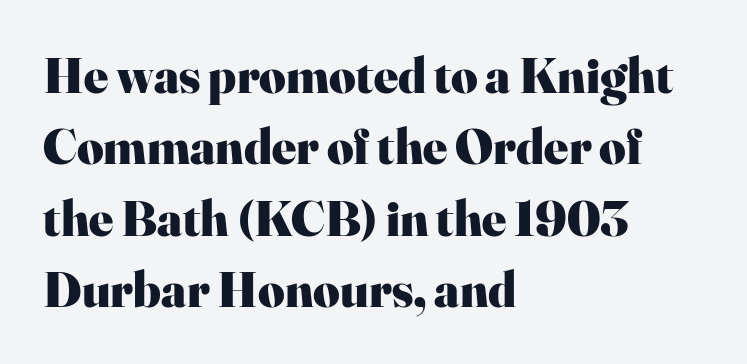
{"serif": "yes", "italic": "no", "bold": "yes", "weight": "heavy", "width": "normal", "stroke_contrast": "high", "x_height": "small", "monospaced": "no", "underline": "no", "align": "left", "line_spacing": "normal", "line_spacing_ratio": 1.4, "letter_spacing": "normal", "letter_spacing_em": 0.0, "glyph_px": 51}
